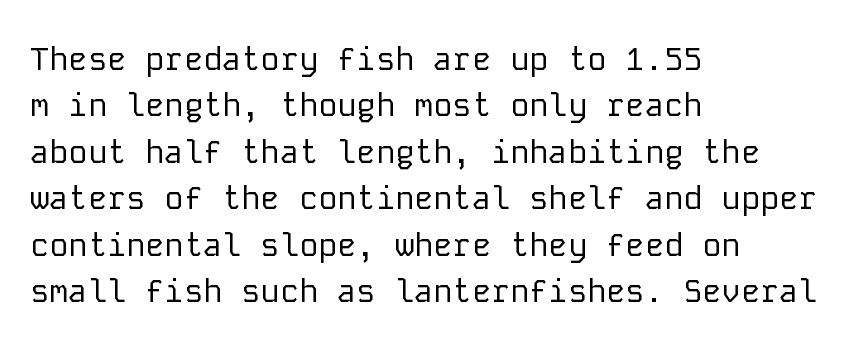
The image shows 32 px regular-weight sans-serif type, upright, monospaced; set left-aligned, normal line spacing (1.45x), normal letter spacing, not underlined; low stroke contrast and a medium x-height.
